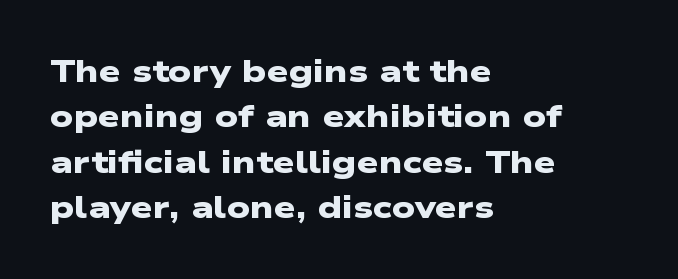
The leading is moderate, giving the passage an even texture. Spacing verdict: proportional, widths tailored to each character. A sans-serif font was chosen for this passage. Which margin do the lines hug? The left one — the right edge is uneven.
